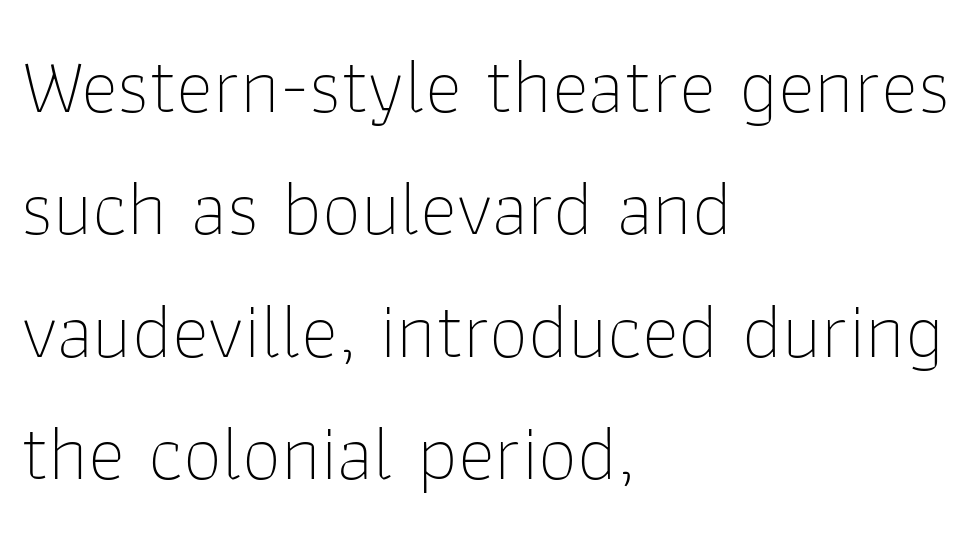
Line starts are locked; line ends wander. Is the letter spacing exaggerated? No — it looks like the ordinary default. The string is rendered with underlining switched off. Does the type have serifs? No, each stem ends abruptly. Heaviness? Minimal to ordinary, like unemphasized prose.
